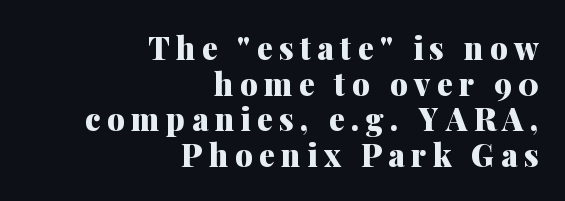
{"serif": "yes", "italic": "no", "bold": "yes", "weight": "heavy", "width": "normal", "stroke_contrast": "medium", "x_height": "medium", "monospaced": "no", "underline": "no", "align": "right", "line_spacing": "tight", "line_spacing_ratio": 1.15, "letter_spacing": "wide", "letter_spacing_em": 0.21, "glyph_px": 31}
